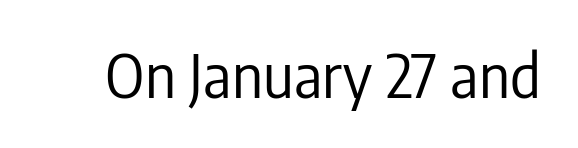
The image shows 59 px regular-weight, condensed sans-serif type, upright; set normal letter spacing, not underlined; low stroke contrast and a medium x-height.
